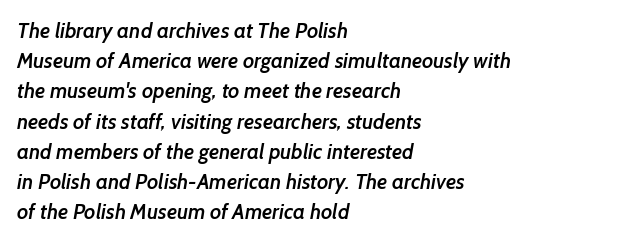
Q: Is the text bold? A: Semi-bold.
Q: Is the text underlined? A: No.
Q: How is the paragraph aligned? A: Left-aligned.
Q: Is the spacing between letters normal or unusually wide? A: Normal.
Q: Is the spacing between lines tight, normal or loose? A: Normal.
